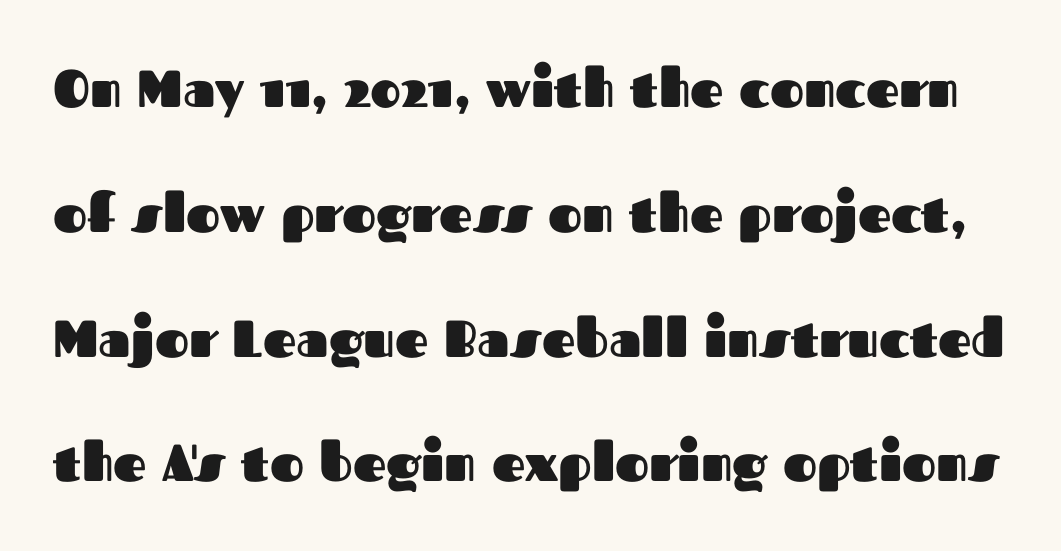
The type family on display is of the sans-serif kind. What's the leading like? Stretched, with rows far apart. Tall strokes in this sample are plumb rather than angled. The type is set solid horizontally, with unmodified tracking. Typographic density is high because the face is bold. The rendering uses natural spacing where letterforms have individual widths.
